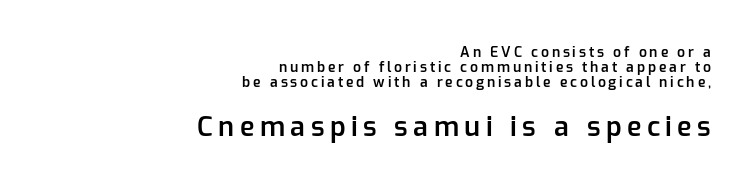
The image shows 27 px text type, upright; set right-aligned, tight line spacing (1.06x), unusually wide letter spacing (+0.2 em), not underlined; the second (bottom) block is 1.93x larger.
